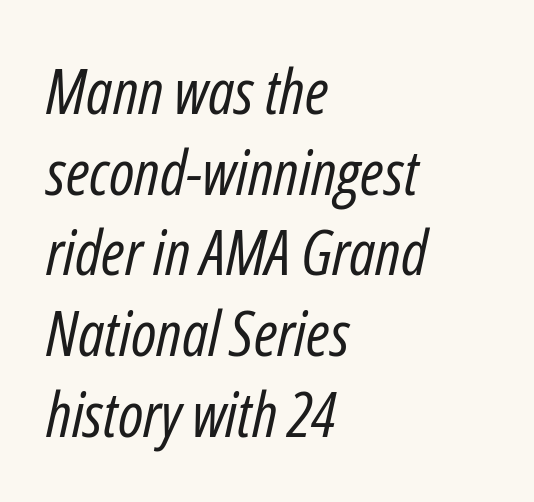
{"italic": "yes", "lean": "right", "slant_degrees": 12, "bold": "no", "weight": "regular", "width": "condensed", "stroke_contrast": "low", "x_height": "medium", "monospaced": "no", "underline": "no", "align": "left", "line_spacing": "normal", "line_spacing_ratio": 1.28, "letter_spacing": "normal", "letter_spacing_em": 0.0, "glyph_px": 63}
